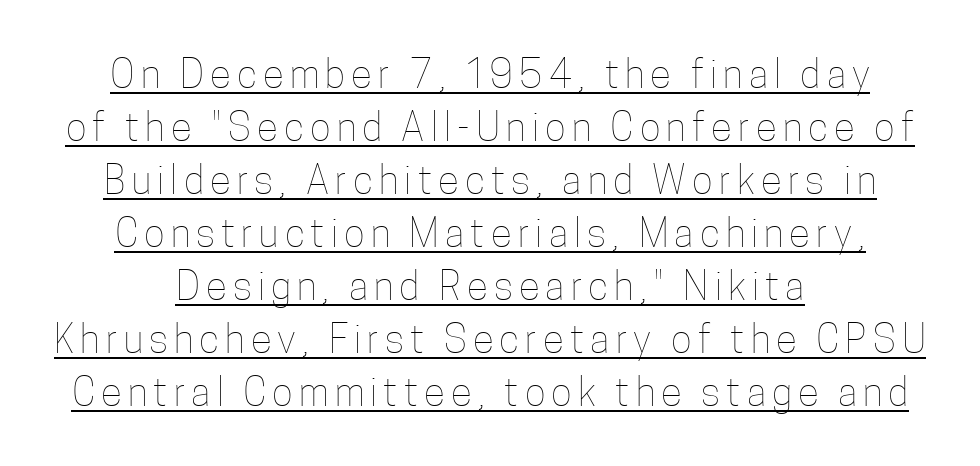
Q: Is the text bold? A: No.
Q: Is the text italic (slanted)? A: No, it is upright.
Q: Is the text underlined? A: Yes.
Q: How is the paragraph aligned? A: Centered.
Q: Is the spacing between lines tight, normal or loose? A: Normal.
Q: Width (condensed, normal, or wide)? A: Condensed.
Q: Stroke contrast? A: Low.
Q: x-height? A: Medium.
Q: Monospaced? A: No.
